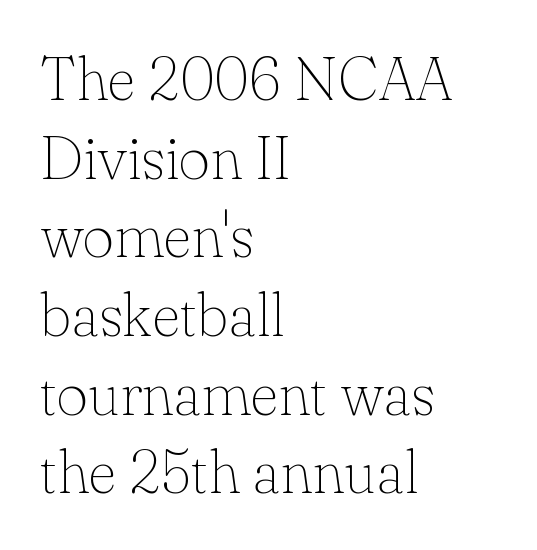
The image shows 61 px thin serif type, upright; set left-aligned, normal line spacing (1.29x), normal letter spacing, not underlined; low stroke contrast and a small x-height.
